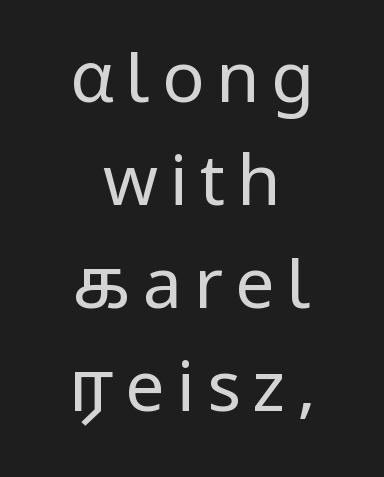
Q: Is the text bold? A: No.
Q: Is the text italic (slanted)? A: No, it is upright.
Q: Is the typeface a serif or a sans-serif typeface? A: Sans-serif.
Q: Is the text underlined? A: No.
Q: How is the paragraph aligned? A: Centered.
Q: Is the spacing between lines tight, normal or loose? A: Normal.
Q: Width (condensed, normal, or wide)? A: Normal.
Q: Stroke contrast? A: Low.
Q: x-height? A: Medium.
Q: Monospaced? A: No.
